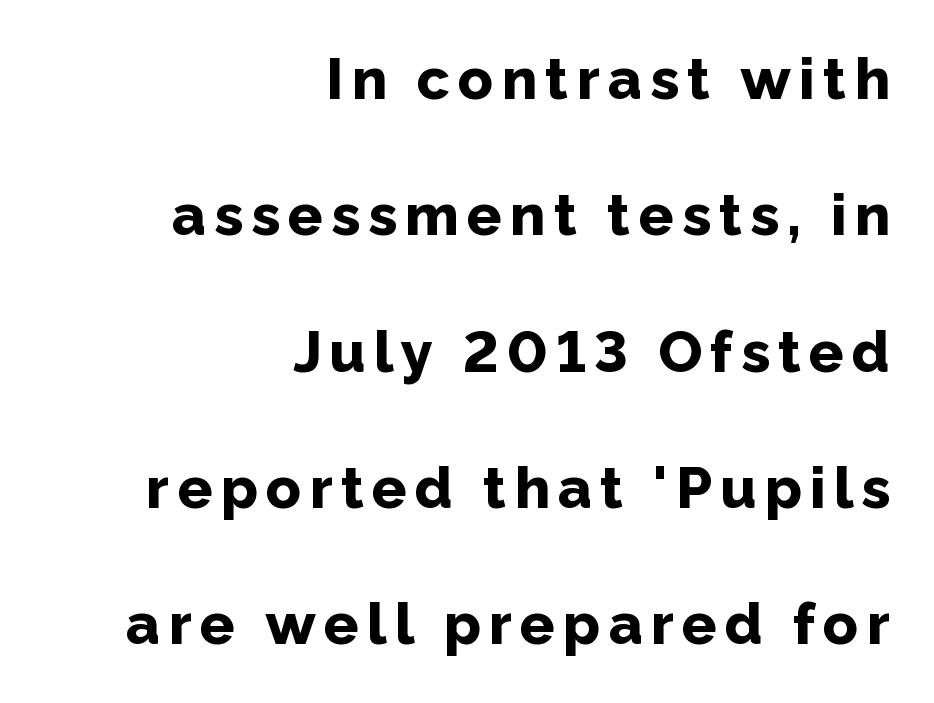
Q: Is the text bold? A: Yes.
Q: Is the text italic (slanted)? A: No, it is upright.
Q: Is the typeface a serif or a sans-serif typeface? A: Sans-serif.
Q: Is the text underlined? A: No.
Q: How is the paragraph aligned? A: Right-aligned.
Q: Is the spacing between lines tight, normal or loose? A: Loose.
Q: Width (condensed, normal, or wide)? A: Normal.
Q: Stroke contrast? A: Low.
Q: x-height? A: Medium.
Q: Monospaced? A: No.
